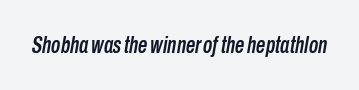
Q: Is the text italic (slanted)? A: Yes, it leans right by about 10 degrees.
Q: Is the text underlined? A: No.
Q: Is the spacing between letters normal or unusually wide? A: Normal.
